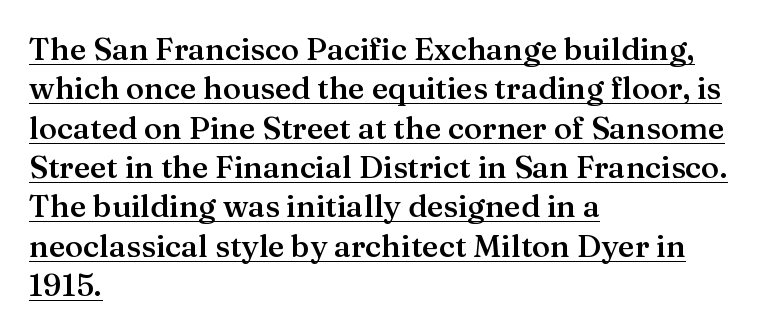
Q: Is the text bold? A: Semi-bold.
Q: Is the text italic (slanted)? A: No, it is upright.
Q: Is the typeface a serif or a sans-serif typeface? A: Serif.
Q: Is the text underlined? A: Yes.
Q: How is the paragraph aligned? A: Left-aligned.
Q: Is the spacing between letters normal or unusually wide? A: Normal.
Q: Is the spacing between lines tight, normal or loose? A: Normal.
Q: Width (condensed, normal, or wide)? A: Normal.
Q: Stroke contrast? A: Medium.
Q: x-height? A: Medium.
Q: Monospaced? A: No.
